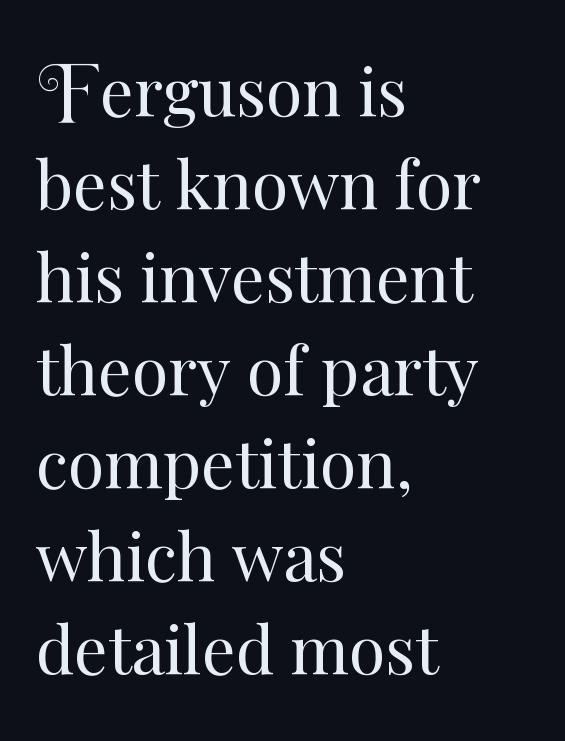
Q: Is the text bold? A: No.
Q: Is the text italic (slanted)? A: No, it is upright.
Q: Is the text underlined? A: No.
Q: How is the paragraph aligned? A: Left-aligned.
Q: Is the spacing between letters normal or unusually wide? A: Normal.
Q: Is the spacing between lines tight, normal or loose? A: Normal.
Q: Width (condensed, normal, or wide)? A: Normal.
Q: Stroke contrast? A: Medium.
Q: x-height? A: Small.
Q: Monospaced? A: No.
